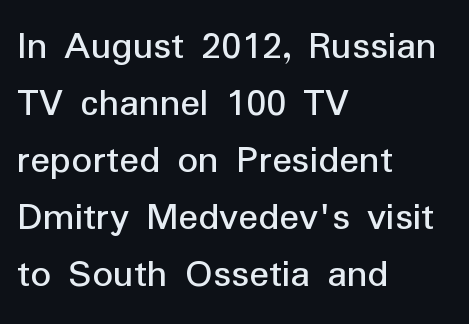
The image shows 41 px sans-serif type, upright; set left-aligned, normal line spacing (1.39x), normal letter spacing, not underlined; low stroke contrast and a medium x-height.
